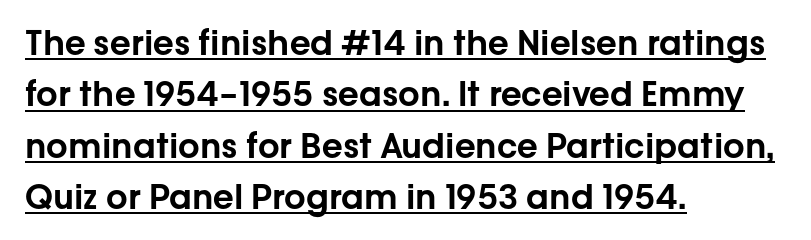
{"serif": "no", "italic": "no", "width": "normal", "stroke_contrast": "low", "x_height": "medium", "monospaced": "no", "underline": "yes", "align": "left", "line_spacing": "normal", "line_spacing_ratio": 1.51, "letter_spacing": "normal", "letter_spacing_em": 0.0, "glyph_px": 34}
